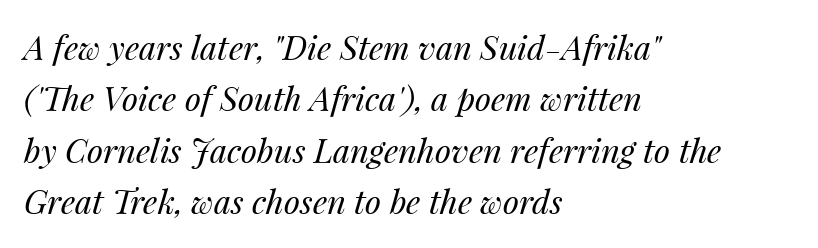
The image shows 33 px regular-weight type, italic (leaning right); set left-aligned, normal line spacing (1.56x), normal letter spacing, not underlined; medium stroke contrast and a medium x-height.
